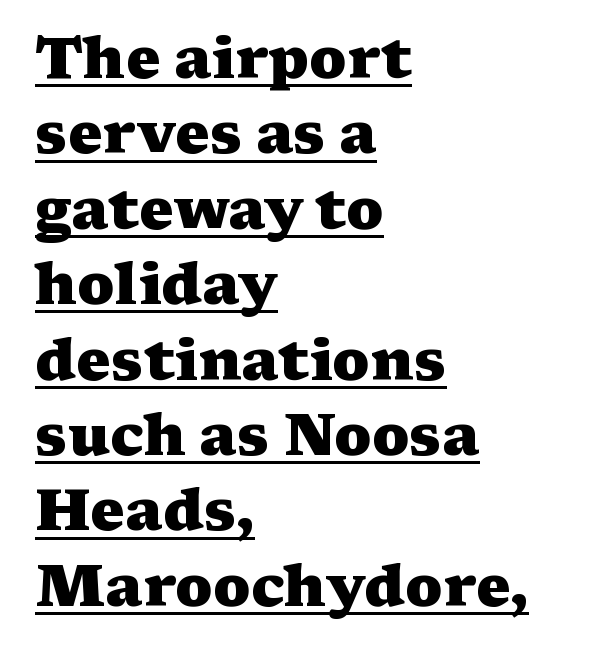
{"serif": "yes", "italic": "no", "bold": "yes", "weight": "heavy", "width": "wide", "stroke_contrast": "medium", "x_height": "medium", "monospaced": "no", "underline": "yes", "align": "left", "line_spacing": "normal", "line_spacing_ratio": 1.3, "letter_spacing": "normal", "letter_spacing_em": 0.0, "glyph_px": 58}
